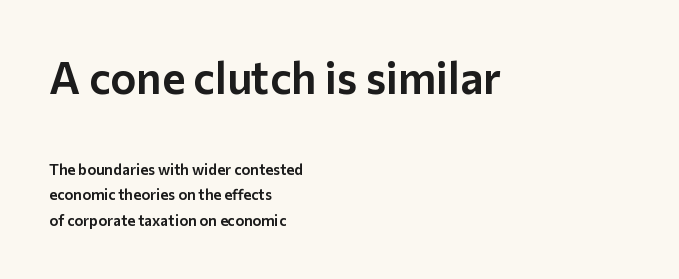
{"serif": "no", "italic": "no", "width": "normal", "stroke_contrast": "low", "x_height": "medium", "monospaced": "no", "underline": "no", "align": "left", "line_spacing": "normal", "line_spacing_ratio": 1.7, "letter_spacing": "normal", "letter_spacing_em": 0.0, "larger_block": "first", "size_ratio": 2.93, "glyph_px": 44}
